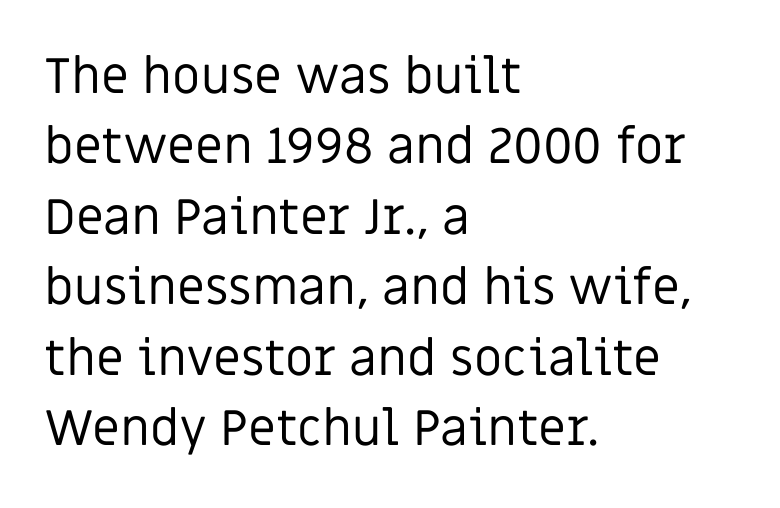
Q: Is the text bold? A: No.
Q: Is the text italic (slanted)? A: No, it is upright.
Q: Is the typeface a serif or a sans-serif typeface? A: Sans-serif.
Q: Is the text underlined? A: No.
Q: How is the paragraph aligned? A: Left-aligned.
Q: Is the spacing between letters normal or unusually wide? A: Normal.
Q: Is the spacing between lines tight, normal or loose? A: Normal.
Q: Width (condensed, normal, or wide)? A: Normal.
Q: Stroke contrast? A: Low.
Q: x-height? A: Large.
Q: Monospaced? A: No.
